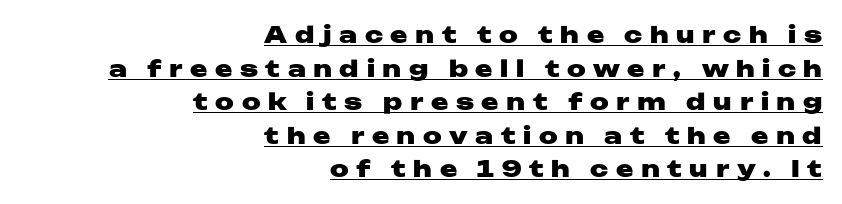
{"italic": "no", "bold": "yes", "underline": "yes", "align": "right", "line_spacing": "normal", "line_spacing_ratio": 1.46, "letter_spacing": "wide", "letter_spacing_em": 0.33, "glyph_px": 23}
